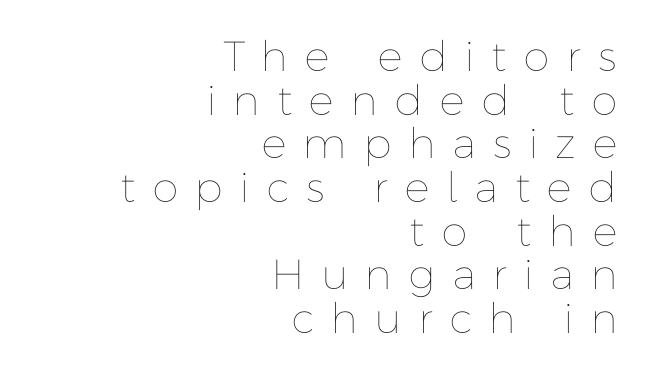
Any mark beneath the type? The region is blank. Character widths vary here, with narrow letters taking less room than wide ones. Successive baselines arrive quickly, one right under another. Summary of weight: not heavy and not bold. The lettering holds an erect, upright posture throughout.
